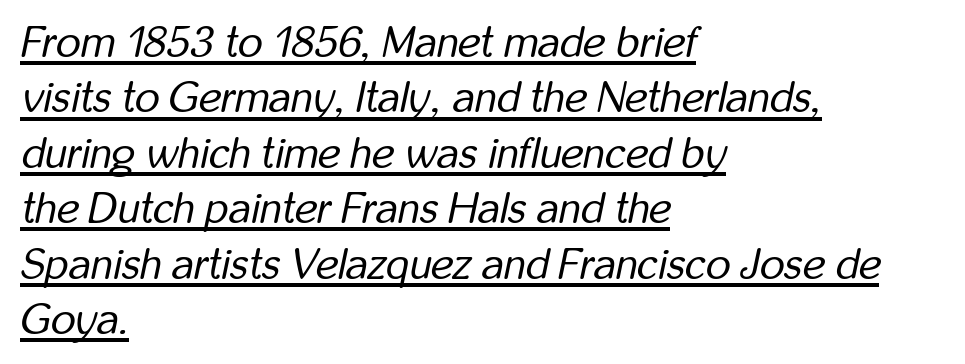
{"italic": "yes", "lean": "right", "slant_degrees": 12, "bold": "no", "weight": "regular", "width": "condensed", "stroke_contrast": "low", "x_height": "medium", "monospaced": "no", "underline": "yes", "align": "left", "line_spacing": "normal", "line_spacing_ratio": 1.29, "letter_spacing": "normal", "letter_spacing_em": 0.0, "glyph_px": 43}
